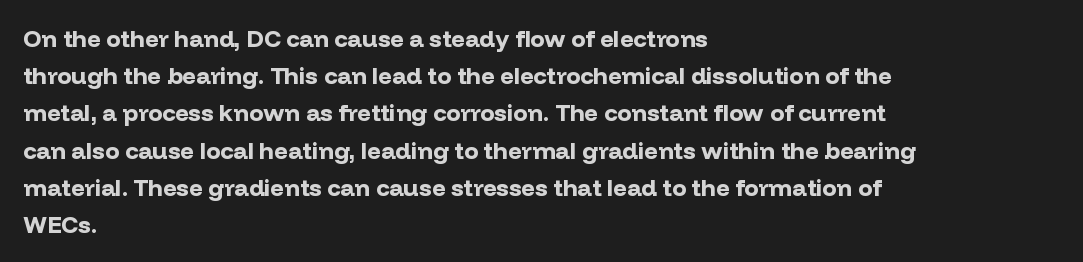
The image shows 24 px bold type, upright; set left-aligned, normal line spacing (1.55x), normal letter spacing, not underlined.
